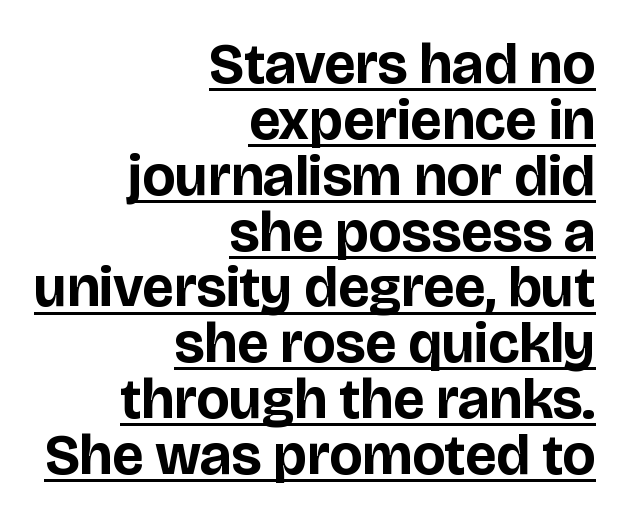
This rendering uses right alignment, leaving the left contour irregular. The string is rendered with underlining switched on. The line texture is even and compact thanks to regular tracking. Every letter is thick-stroked: bold, no question. Is there any slant? The stems are plumb. Leading: reduced.
